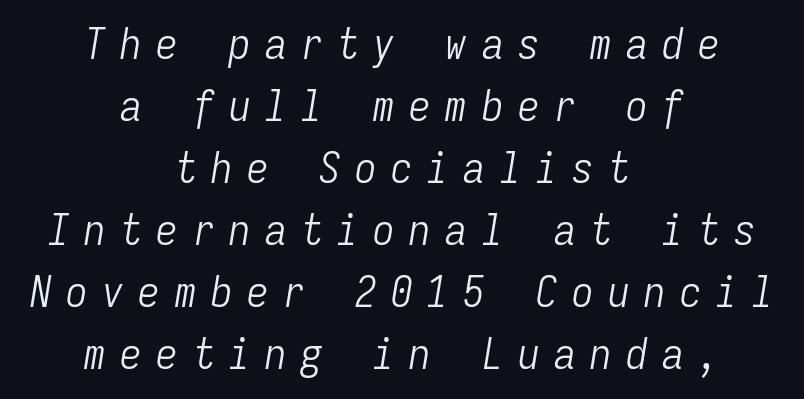
Q: Is the text bold? A: No.
Q: Is the text italic (slanted)? A: Yes, it leans right by about 9 degrees.
Q: Is the text underlined? A: No.
Q: How is the paragraph aligned? A: Centered.
Q: Is the spacing between letters normal or unusually wide? A: Unusually wide.
Q: Is the spacing between lines tight, normal or loose? A: Normal.
Q: Width (condensed, normal, or wide)? A: Condensed.
Q: Stroke contrast? A: Low.
Q: x-height? A: Medium.
Q: Monospaced? A: Yes.
